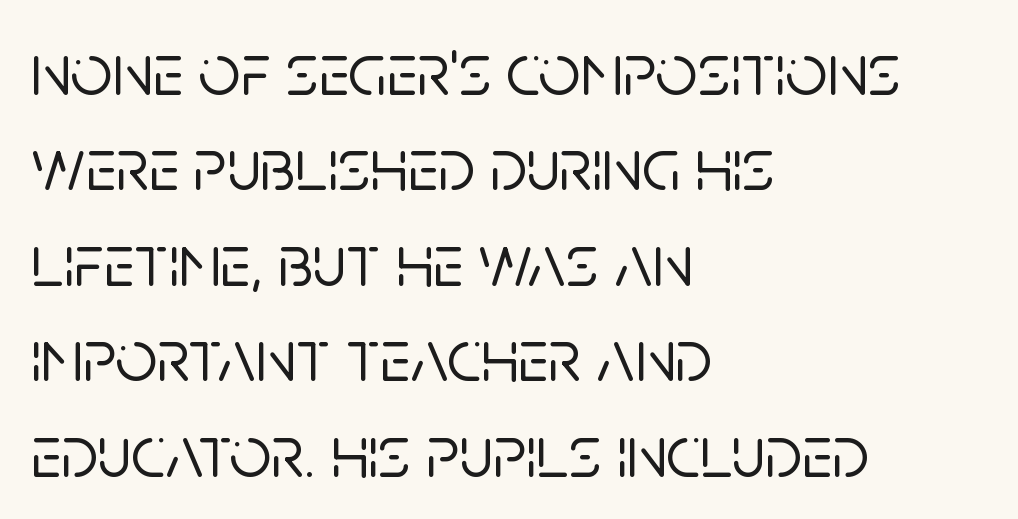
Q: Is the text italic (slanted)? A: No, it is upright.
Q: Is the typeface a serif or a sans-serif typeface? A: Sans-serif.
Q: Is the text underlined? A: No.
Q: How is the paragraph aligned? A: Left-aligned.
Q: Is the spacing between letters normal or unusually wide? A: Normal.
Q: Is the spacing between lines tight, normal or loose? A: Normal.
Q: Width (condensed, normal, or wide)? A: Normal.
Q: Stroke contrast? A: Low.
Q: x-height? A: Large.
Q: Monospaced? A: No.
